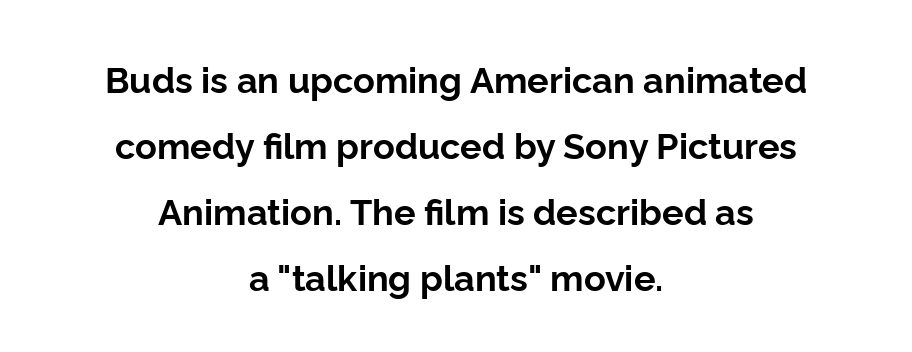
{"serif": "no", "italic": "no", "bold": "yes", "weight": "bold", "width": "normal", "stroke_contrast": "low", "x_height": "medium", "monospaced": "no", "underline": "no", "align": "center", "line_spacing_ratio": 1.83, "letter_spacing": "normal", "letter_spacing_em": 0.0, "glyph_px": 36}
